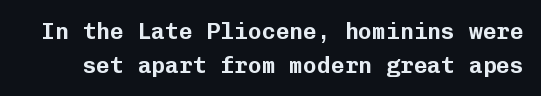
The image shows 23 px text type, upright; set normal line spacing (1.47x), normal letter spacing, not underlined.
